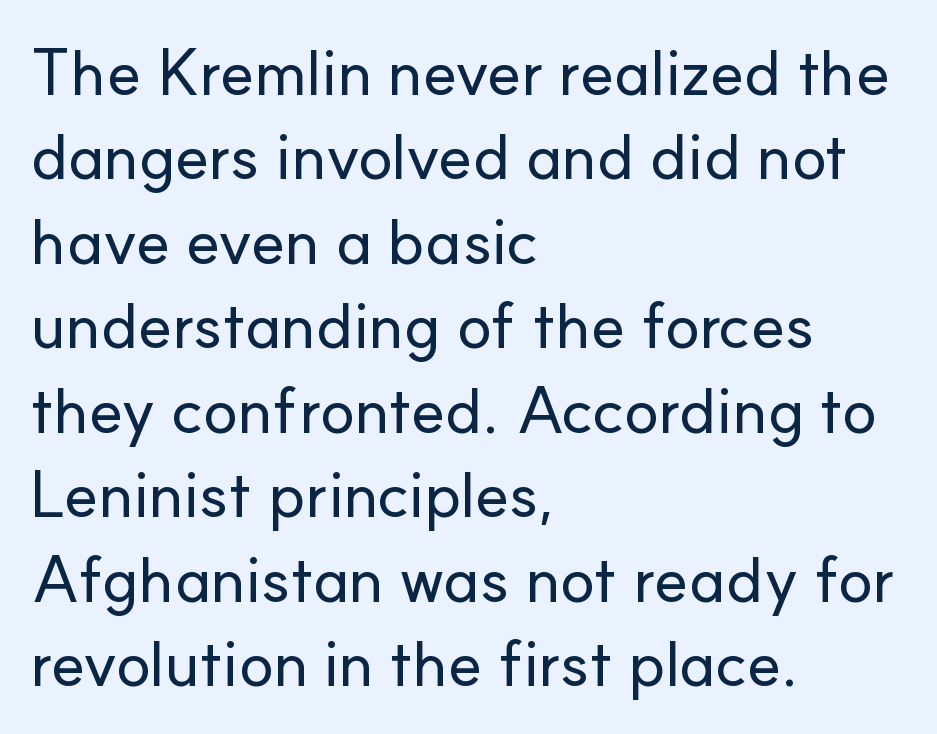
The rendering keeps characters at their native spacing. Note: no serifs on the glyphs. Type without underlining. Regarding leading, the lines here are spaced in the standard way. Looks like regular typesetting: each glyph gets only the width it needs. The text block is weighted toward the left margin, trailing off unevenly rightward.
